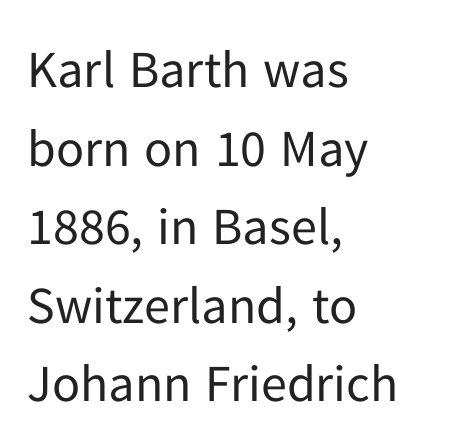
{"serif": "no", "italic": "no", "bold": "no", "weight": "regular", "width": "normal", "stroke_contrast": "low", "x_height": "medium", "monospaced": "no", "underline": "no", "align": "left", "line_spacing": "normal", "line_spacing_ratio": 1.51, "letter_spacing": "normal", "letter_spacing_em": 0.0, "glyph_px": 52}
